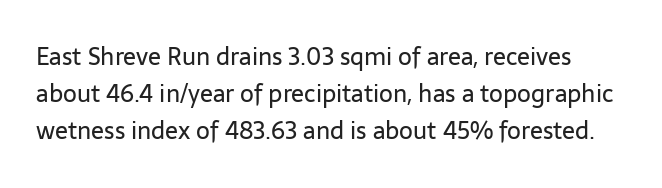
Q: Is the text bold? A: No.
Q: Is the text italic (slanted)? A: No, it is upright.
Q: Is the text underlined? A: No.
Q: Is the spacing between letters normal or unusually wide? A: Normal.
Q: Is the spacing between lines tight, normal or loose? A: Normal.
